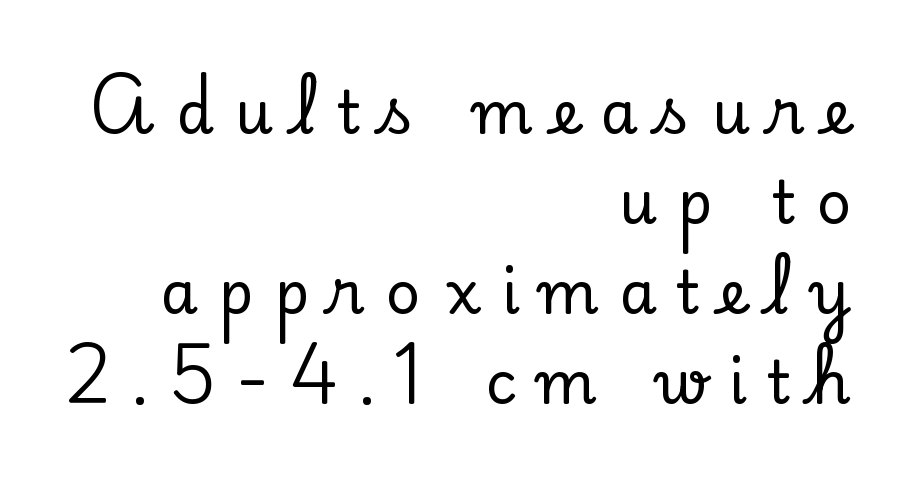
Q: Is the text italic (slanted)? A: No, it is upright.
Q: Is the typeface a serif or a sans-serif typeface? A: Serif.
Q: Is the text underlined? A: No.
Q: How is the paragraph aligned? A: Right-aligned.
Q: Is the spacing between letters normal or unusually wide? A: Unusually wide.
Q: Is the spacing between lines tight, normal or loose? A: Normal.
Q: Width (condensed, normal, or wide)? A: Normal.
Q: Stroke contrast? A: Low.
Q: x-height? A: Small.
Q: Monospaced? A: No.
